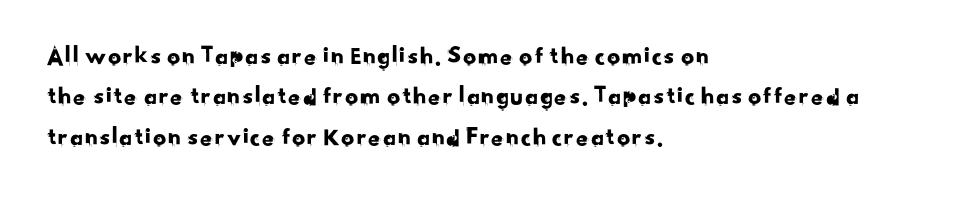
The image shows 26 px text type; set left-aligned, normal line spacing (1.55x), normal letter spacing, not underlined.
